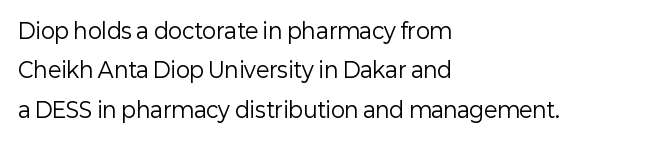
{"italic": "no", "bold": "no", "underline": "no", "align": "left", "line_spacing_ratio": 1.88, "letter_spacing": "normal", "letter_spacing_em": 0.0, "glyph_px": 21}
